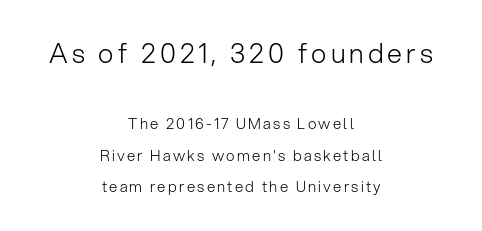
{"italic": "no", "bold": "no", "underline": "no", "align": "center", "line_spacing": "loose", "line_spacing_ratio": 2.12, "larger_block": "first", "size_ratio": 1.8, "glyph_px": 27}
